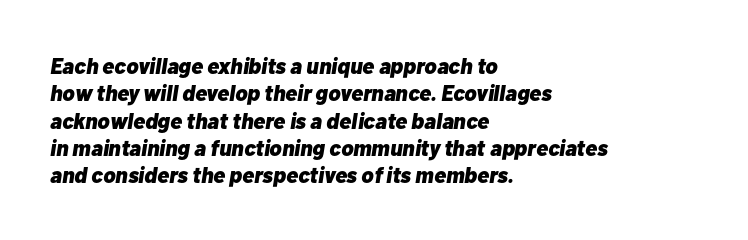
{"italic": "yes", "lean": "right", "slant_degrees": 10, "bold": "yes", "underline": "no", "align": "left", "line_spacing_ratio": 1.24, "letter_spacing": "normal", "letter_spacing_em": 0.0, "glyph_px": 22}
